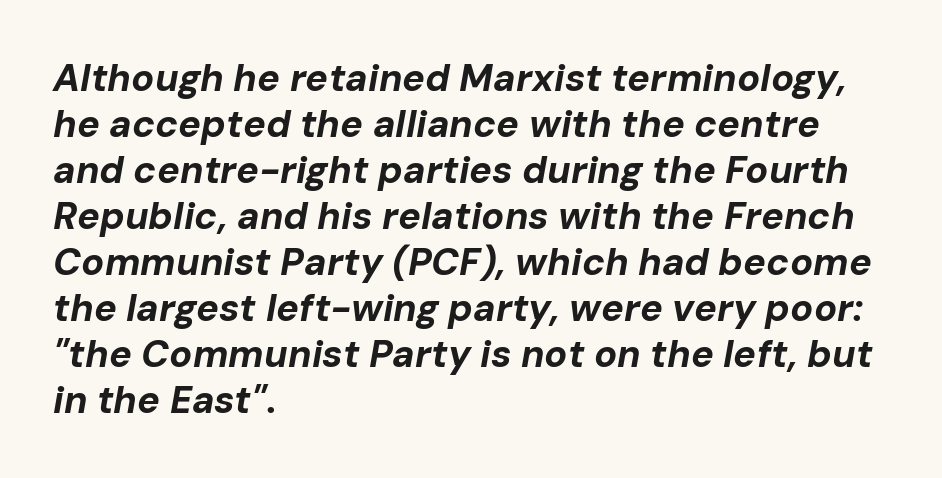
Q: Is the text bold? A: Yes.
Q: Is the text italic (slanted)? A: Yes, it leans right by about 10 degrees.
Q: Is the text underlined? A: No.
Q: How is the paragraph aligned? A: Left-aligned.
Q: Is the spacing between letters normal or unusually wide? A: Normal.
Q: Width (condensed, normal, or wide)? A: Normal.
Q: Stroke contrast? A: Low.
Q: x-height? A: Medium.
Q: Monospaced? A: No.
